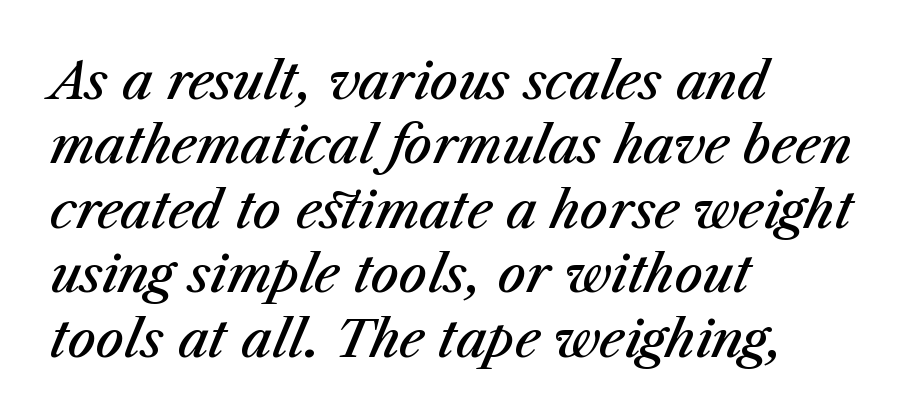
Where is the straight margin? On the left. The whole block is typeset with a tilt. Each word holds together tightly as a unit, with standard inter-letter gaps. The passage shown is typed in a proportional face where columns would drift.
